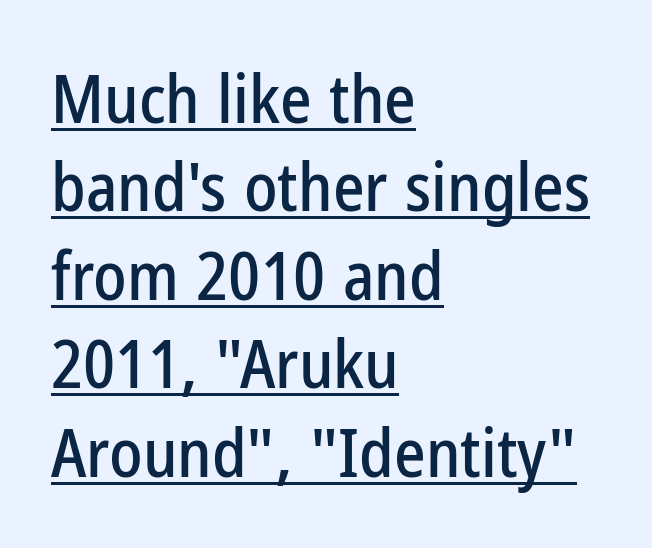
Q: Is the text italic (slanted)? A: No, it is upright.
Q: Is the typeface a serif or a sans-serif typeface? A: Sans-serif.
Q: Is the text underlined? A: Yes.
Q: How is the paragraph aligned? A: Left-aligned.
Q: Is the spacing between letters normal or unusually wide? A: Normal.
Q: Is the spacing between lines tight, normal or loose? A: Normal.
Q: Width (condensed, normal, or wide)? A: Condensed.
Q: Stroke contrast? A: Low.
Q: x-height? A: Medium.
Q: Monospaced? A: No.
